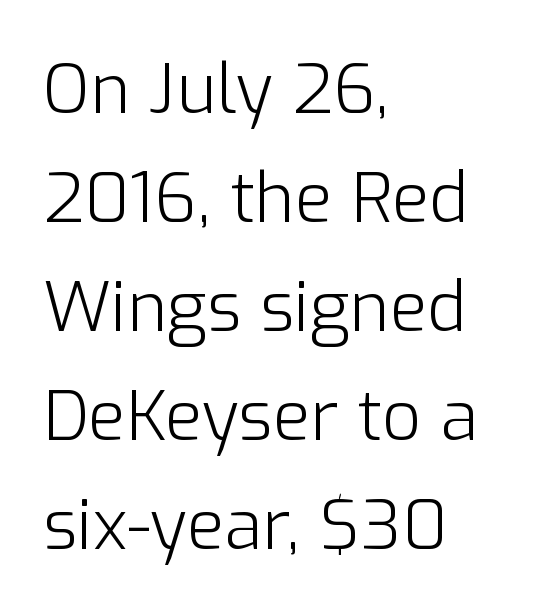
The passage shown is typed in a proportional face where columns would drift. Stems and bowls with no extra thickness — not bold. A typesetter would label this face a sans. The setting favours the left margin, as ordinary paragraphs usually do.
